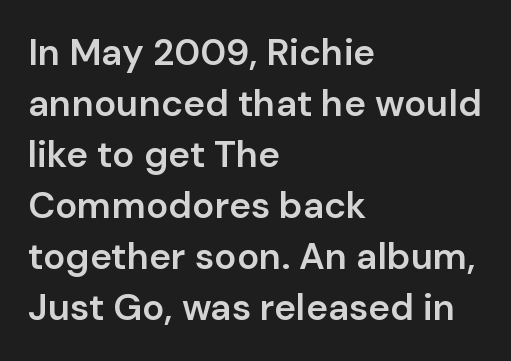
The image shows 37 px semibold sans-serif type, upright; set left-aligned, normal line spacing (1.38x), normal letter spacing, not underlined; low stroke contrast and a medium x-height.
